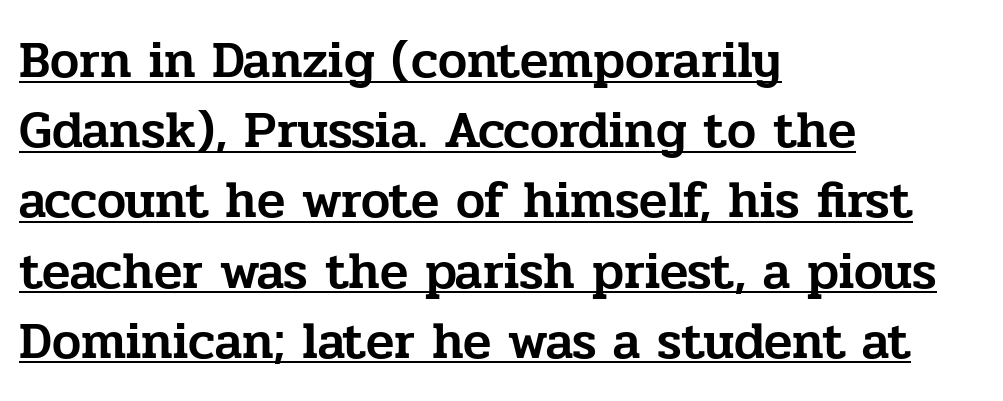
Q: Is the text italic (slanted)? A: No, it is upright.
Q: Is the typeface a serif or a sans-serif typeface? A: Serif.
Q: Is the text underlined? A: Yes.
Q: How is the paragraph aligned? A: Left-aligned.
Q: Is the spacing between letters normal or unusually wide? A: Normal.
Q: Is the spacing between lines tight, normal or loose? A: Normal.
Q: Width (condensed, normal, or wide)? A: Normal.
Q: Stroke contrast? A: Low.
Q: x-height? A: Medium.
Q: Monospaced? A: No.
